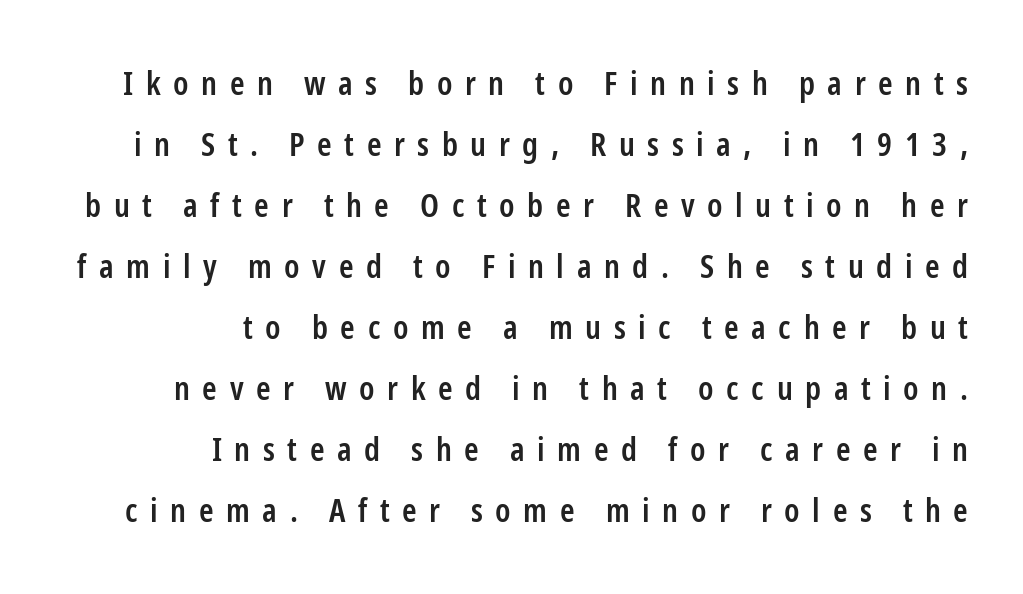
{"serif": "no", "italic": "no", "bold": "semi", "weight": "semibold", "width": "condensed", "stroke_contrast": "low", "x_height": "medium", "monospaced": "no", "underline": "no", "align": "right", "line_spacing_ratio": 1.85, "letter_spacing": "wide", "letter_spacing_em": 0.38, "glyph_px": 33}
